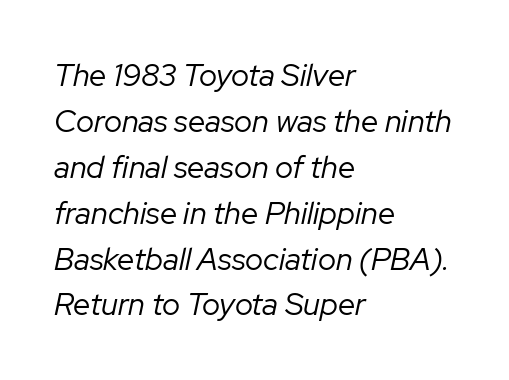
{"italic": "yes", "lean": "right", "slant_degrees": 12, "bold": "no", "weight": "regular", "width": "normal", "stroke_contrast": "low", "x_height": "medium", "monospaced": "no", "underline": "no", "align": "left", "line_spacing": "normal", "line_spacing_ratio": 1.48, "letter_spacing": "normal", "letter_spacing_em": 0.0, "glyph_px": 31}
